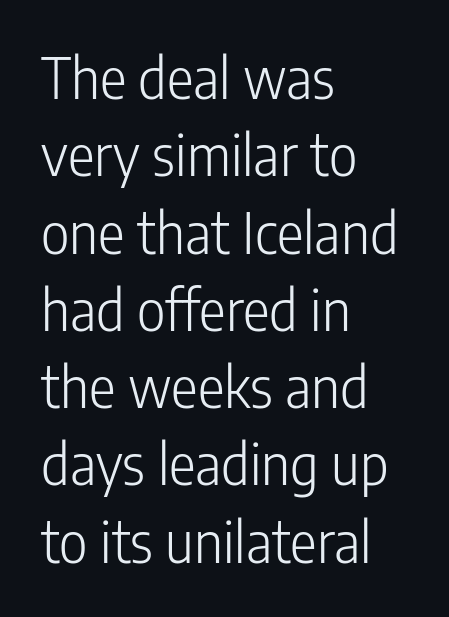
The image shows 56 px light, condensed sans-serif type, upright; set left-aligned, normal line spacing (1.38x), normal letter spacing, not underlined; low stroke contrast and a medium x-height.
